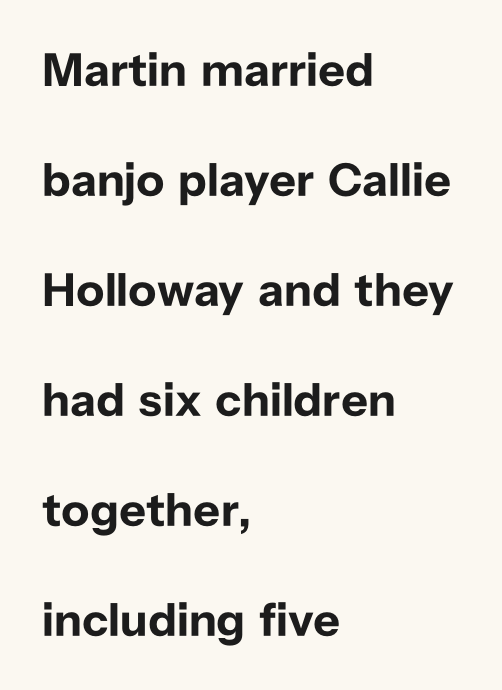
Q: Is the text bold? A: Yes.
Q: Is the text italic (slanted)? A: No, it is upright.
Q: Is the typeface a serif or a sans-serif typeface? A: Sans-serif.
Q: Is the text underlined? A: No.
Q: How is the paragraph aligned? A: Left-aligned.
Q: Is the spacing between letters normal or unusually wide? A: Normal.
Q: Is the spacing between lines tight, normal or loose? A: Loose.
Q: Width (condensed, normal, or wide)? A: Normal.
Q: Stroke contrast? A: Low.
Q: x-height? A: Medium.
Q: Monospaced? A: No.
